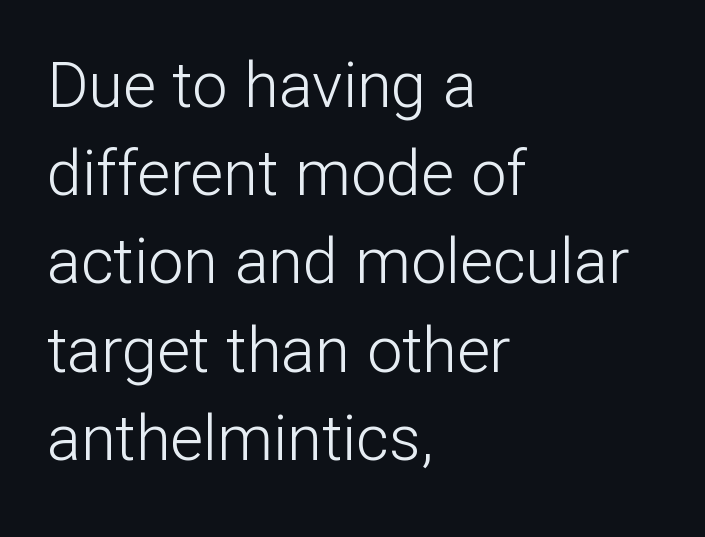
This sample keeps an unexceptional amount of space between lines. You can tell it's not italic because the verticals are truly vertical. The lines in this sample share a left origin and differ only in where they stop. Font category for this specimen: sans-serif. A clean baseline with only descenders dipping below it.
